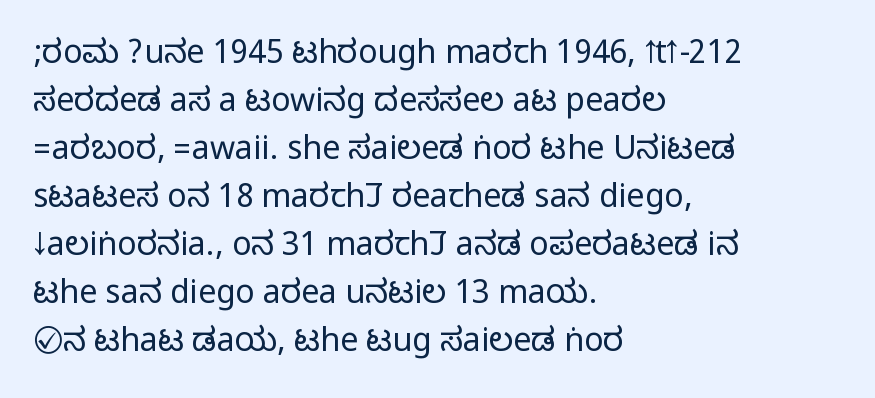
The image shows 32 px condensed sans-serif type, upright; set left-aligned, normal line spacing (1.5x), normal letter spacing, not underlined; medium stroke contrast.
